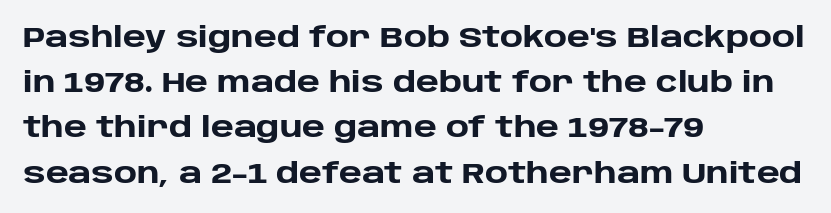
{"serif": "no", "italic": "no", "bold": "yes", "weight": "heavy", "width": "normal", "stroke_contrast": "low", "x_height": "large", "monospaced": "no", "underline": "no", "align": "left", "line_spacing": "normal", "line_spacing_ratio": 1.56, "letter_spacing": "normal", "letter_spacing_em": 0.0, "glyph_px": 29}
